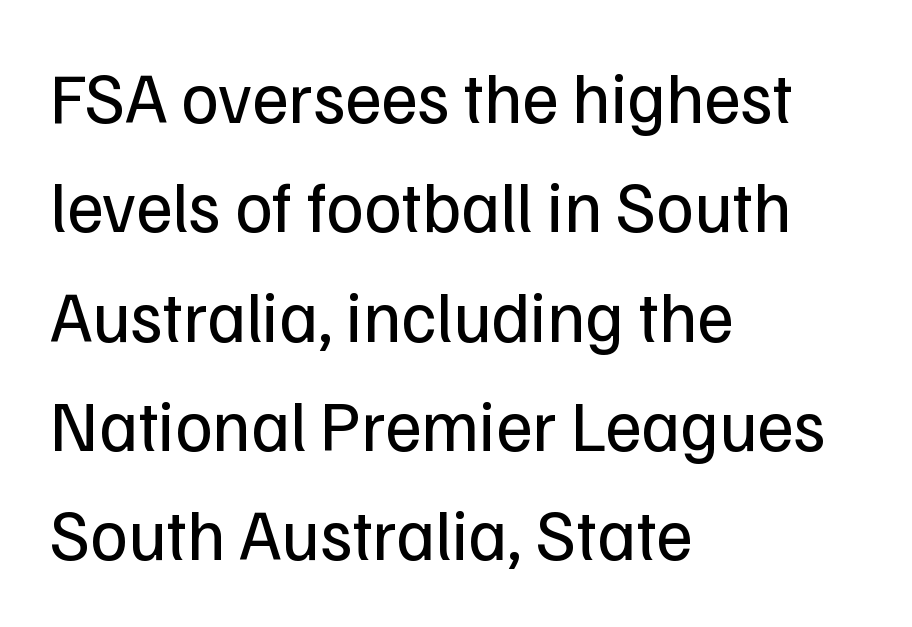
Regarding serifs, this sample does without them. The rendering keeps characters at their native spacing. Note the varied advance widths — an 'i' is clearly narrower than an 'm'. The paragraph has a hard left edge and a soft right edge. The face looks like a standard text weight, possibly lighter.
